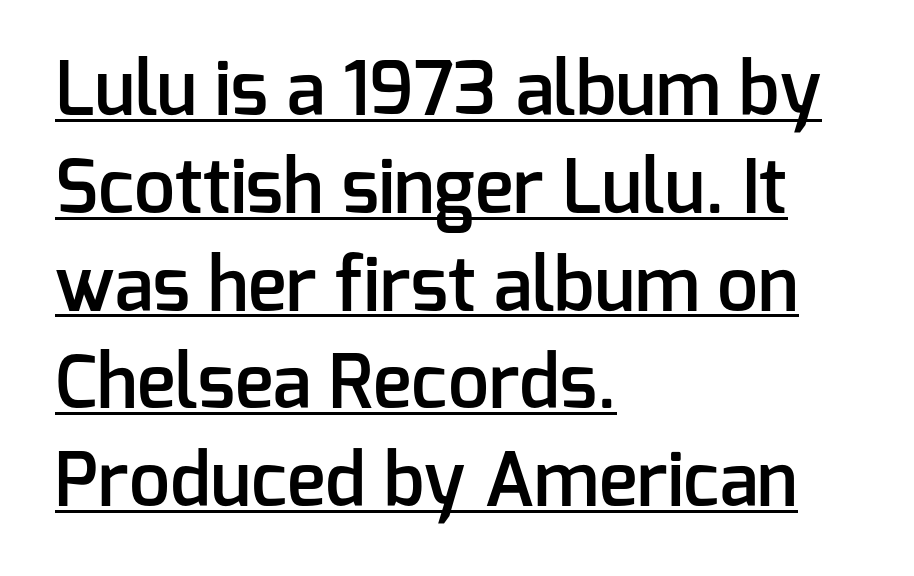
Q: Is the text bold? A: Semi-bold.
Q: Is the text italic (slanted)? A: No, it is upright.
Q: Is the typeface a serif or a sans-serif typeface? A: Sans-serif.
Q: Is the text underlined? A: Yes.
Q: How is the paragraph aligned? A: Left-aligned.
Q: Is the spacing between letters normal or unusually wide? A: Normal.
Q: Is the spacing between lines tight, normal or loose? A: Normal.
Q: Width (condensed, normal, or wide)? A: Normal.
Q: Stroke contrast? A: Low.
Q: x-height? A: Medium.
Q: Monospaced? A: No.
